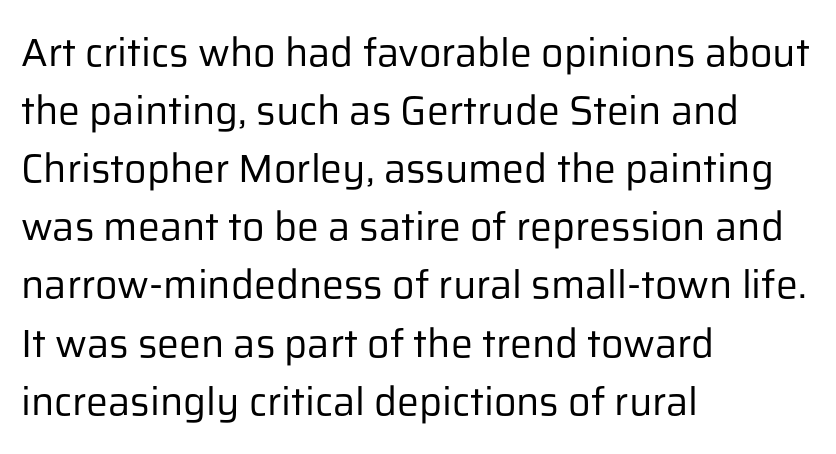
No feet cap the strokes, marking this as sans-serif type. Stroke mass is kept to a normal reading level or below. Vertically, the passage feels balanced, rows spaced as you'd expect. Students, note that the glyphs here touch the page at normal intervals. Looks like regular typesetting: each glyph gets only the width it needs. This rendering features lettering with no underline.
